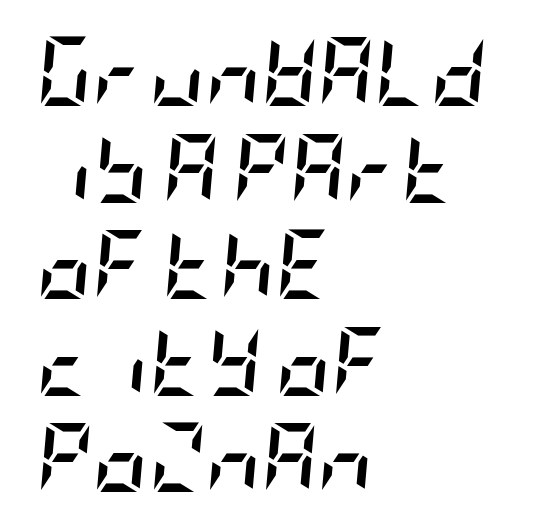
{"italic": "yes", "lean": "right", "slant_degrees": 5, "bold": "yes", "weight": "semibold", "width": "condensed", "stroke_contrast": "low", "x_height": "large", "underline": "no", "align": "left", "line_spacing": "normal", "line_spacing_ratio": 1.4, "letter_spacing": "normal", "letter_spacing_em": 0.0, "glyph_px": 69}
